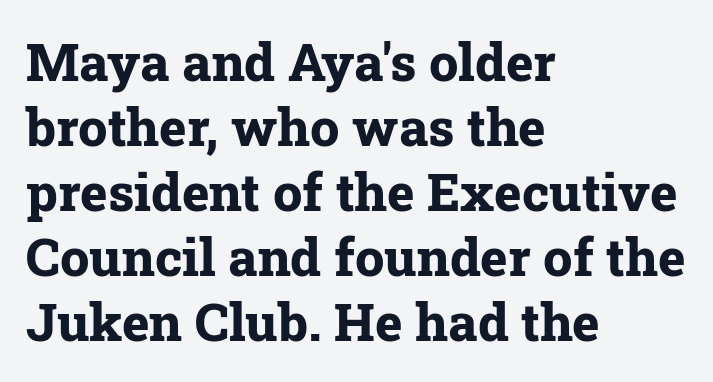
The image shows 52 px bold serif type, upright; set left-aligned, normal line spacing (1.25x), normal letter spacing, not underlined; low stroke contrast and a medium x-height.
